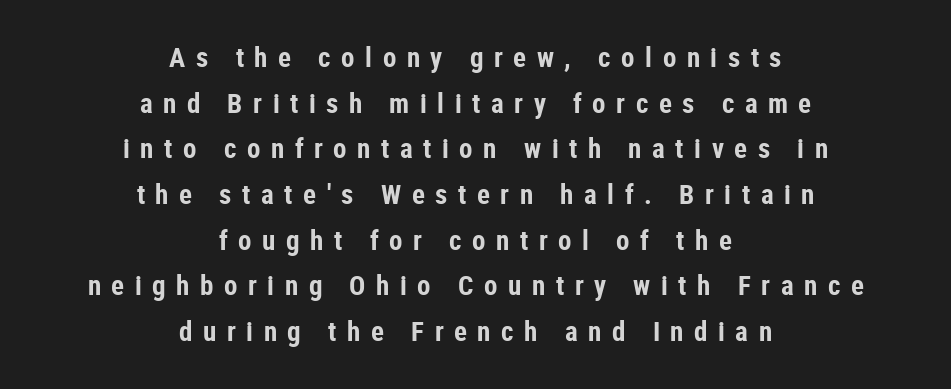
{"italic": "no", "bold": "yes", "underline": "no", "align": "center", "line_spacing": "normal", "line_spacing_ratio": 1.69, "letter_spacing": "wide", "letter_spacing_em": 0.39, "glyph_px": 27}
